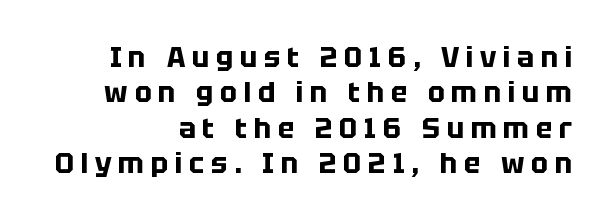
{"serif": "no", "italic": "no", "bold": "yes", "weight": "bold", "width": "normal", "stroke_contrast": "low", "x_height": "large", "monospaced": "no", "underline": "no", "align": "right", "line_spacing": "normal", "line_spacing_ratio": 1.26, "letter_spacing": "wide", "letter_spacing_em": 0.24, "glyph_px": 28}
